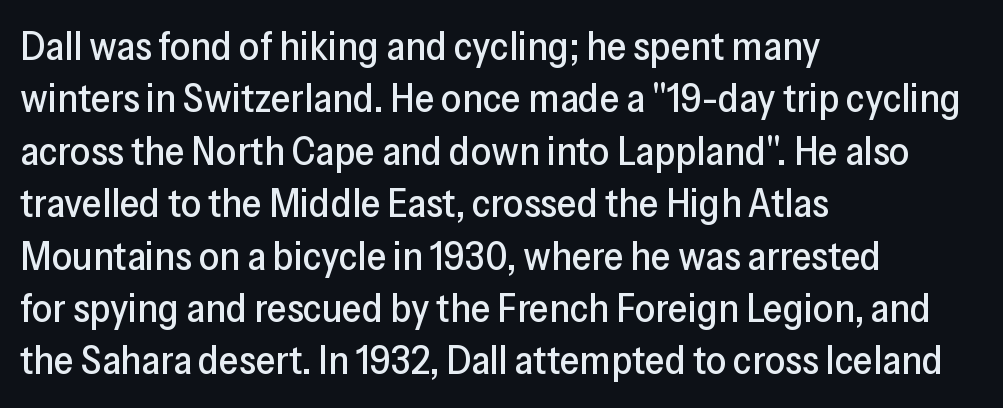
Q: Is the text italic (slanted)? A: No, it is upright.
Q: Is the typeface a serif or a sans-serif typeface? A: Sans-serif.
Q: Is the text underlined? A: No.
Q: How is the paragraph aligned? A: Left-aligned.
Q: Is the spacing between letters normal or unusually wide? A: Normal.
Q: Is the spacing between lines tight, normal or loose? A: Normal.
Q: Width (condensed, normal, or wide)? A: Normal.
Q: Stroke contrast? A: Low.
Q: x-height? A: Medium.
Q: Monospaced? A: No.
